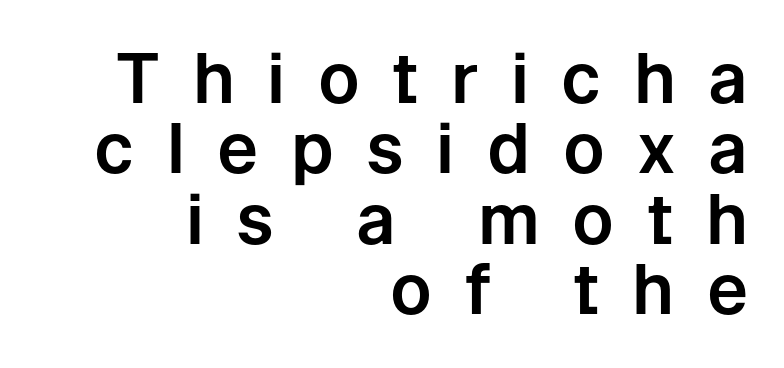
Q: Is the text italic (slanted)? A: No, it is upright.
Q: Is the typeface a serif or a sans-serif typeface? A: Sans-serif.
Q: Is the text underlined? A: No.
Q: How is the paragraph aligned? A: Right-aligned.
Q: Is the spacing between letters normal or unusually wide? A: Unusually wide.
Q: Is the spacing between lines tight, normal or loose? A: Tight.
Q: Width (condensed, normal, or wide)? A: Normal.
Q: Stroke contrast? A: Low.
Q: x-height? A: Medium.
Q: Monospaced? A: No.
